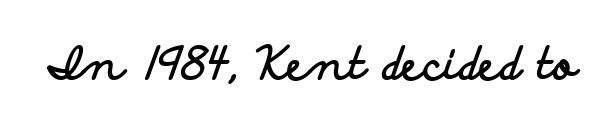
Characters follow at the spacing the type designer built in. Character widths vary here, with narrow letters taking less room than wide ones. Letterform terminals end flat and unadorned throughout the passage. Any mark beneath the type? The region is blank. The letters are bold, with thick, heavy strokes.
